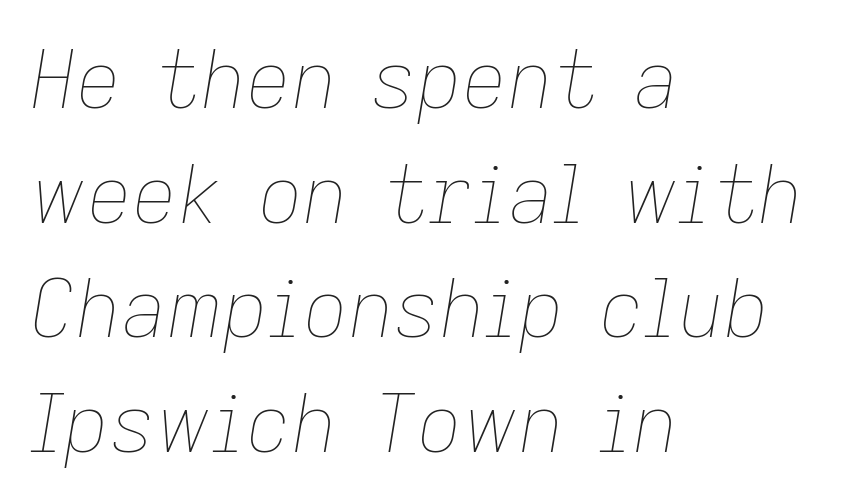
Q: Is the text bold? A: No.
Q: Is the text italic (slanted)? A: Yes, it leans right by about 9 degrees.
Q: Is the text underlined? A: No.
Q: How is the paragraph aligned? A: Left-aligned.
Q: Is the spacing between letters normal or unusually wide? A: Normal.
Q: Is the spacing between lines tight, normal or loose? A: Normal.
Q: Width (condensed, normal, or wide)? A: Normal.
Q: Stroke contrast? A: Low.
Q: x-height? A: Medium.
Q: Monospaced? A: No.
